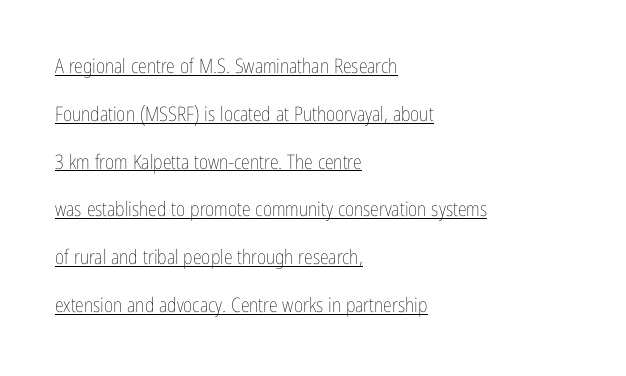
Q: Is the text bold? A: No.
Q: Is the text italic (slanted)? A: No, it is upright.
Q: Is the text underlined? A: Yes.
Q: How is the paragraph aligned? A: Left-aligned.
Q: Is the spacing between letters normal or unusually wide? A: Normal.
Q: Is the spacing between lines tight, normal or loose? A: Loose.
